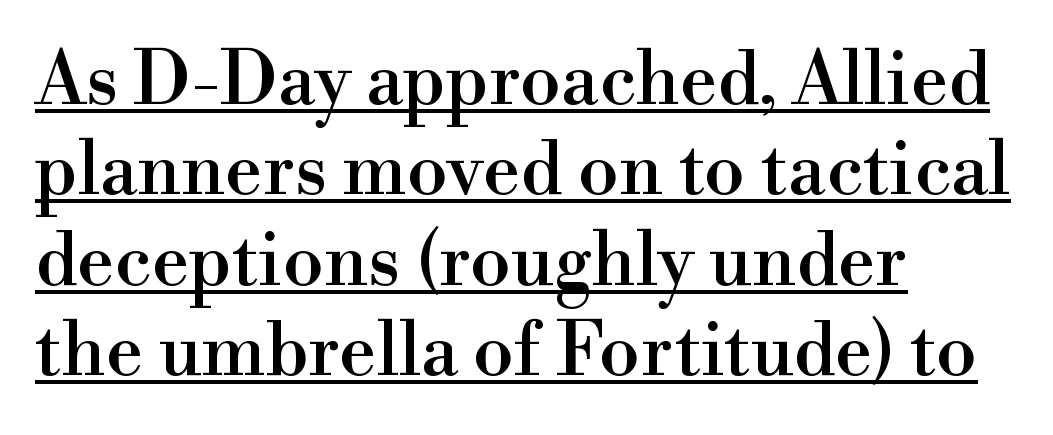
The image shows 74 px serif type, upright; set left-aligned, line spacing 1.22x, normal letter spacing, underlined; a small x-height.
